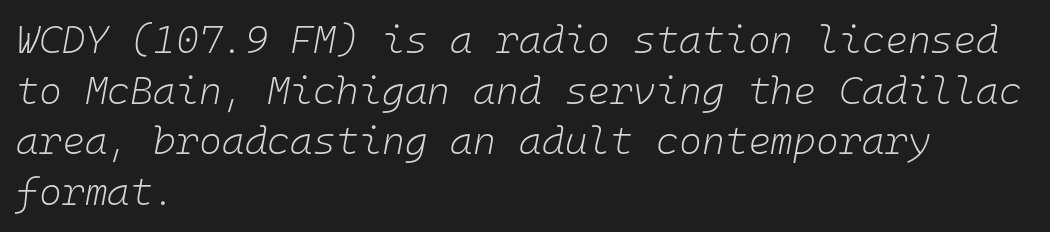
The image shows 39 px light type, italic (leaning right), monospaced; set left-aligned, normal line spacing (1.3x), normal letter spacing, not underlined; low stroke contrast and a medium x-height.
